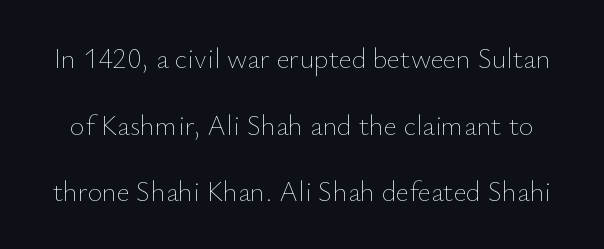
The image shows 28 px thin type, upright; set loose line spacing (2.38x), normal letter spacing, not underlined; low stroke contrast and a small x-height.
